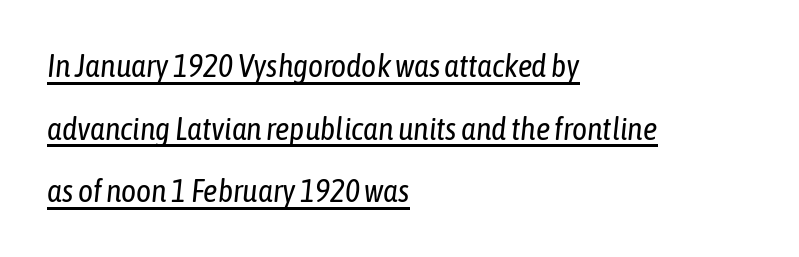
Q: Is the text bold? A: No.
Q: Is the text italic (slanted)? A: Yes, it leans right by about 6 degrees.
Q: Is the text underlined? A: Yes.
Q: How is the paragraph aligned? A: Left-aligned.
Q: Is the spacing between letters normal or unusually wide? A: Normal.
Q: Is the spacing between lines tight, normal or loose? A: Loose.
Q: Width (condensed, normal, or wide)? A: Condensed.
Q: Stroke contrast? A: Low.
Q: x-height? A: Medium.
Q: Monospaced? A: No.
